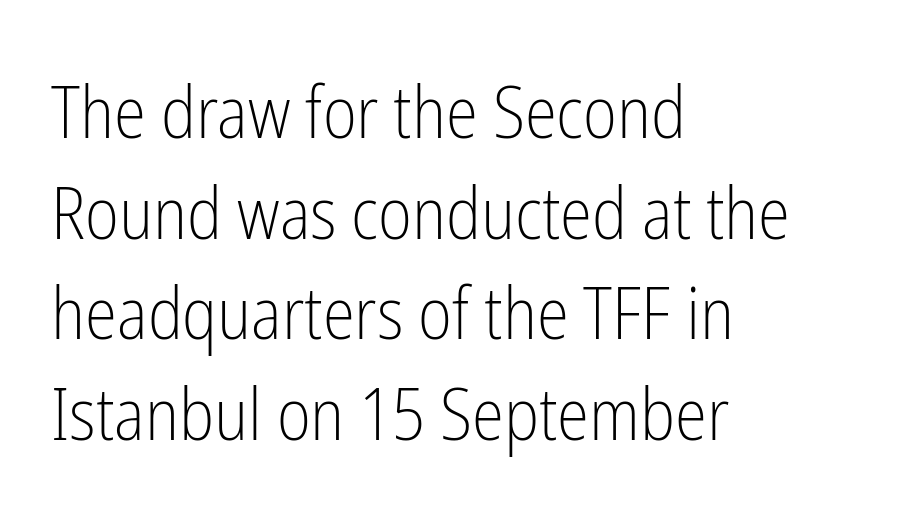
The image shows 73 px light, condensed sans-serif type, upright; set left-aligned, normal line spacing (1.38x), normal letter spacing, not underlined; low stroke contrast and a medium x-height.
